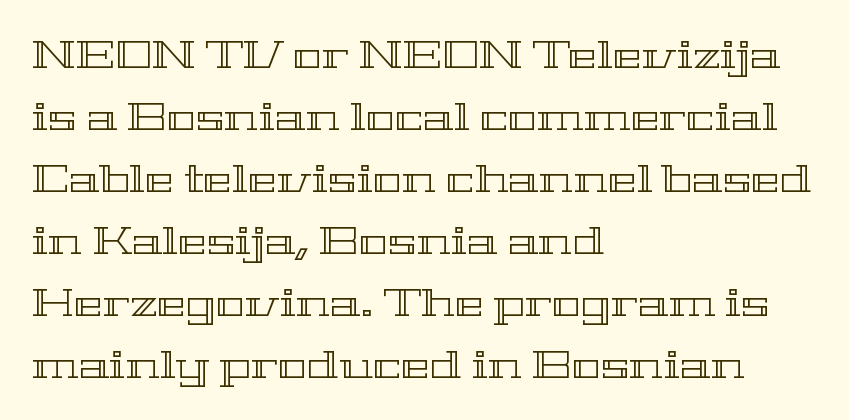
The image shows 39 px wide type, upright; set left-aligned, normal line spacing (1.59x), normal letter spacing, not underlined; a medium x-height.
